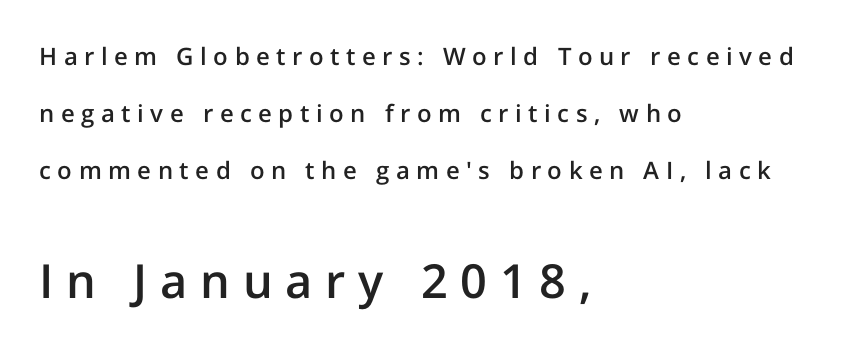
Each new line begins a long way beneath the previous one. The letters advance in unequal steps, a hallmark of proportional type. The setting favours the left margin, as ordinary paragraphs usually do. Spacing between characters has been opened up far beyond the box default. This is the in-between weight designers call semibold or demi. No feet cap the strokes, marking this as sans-serif type.
